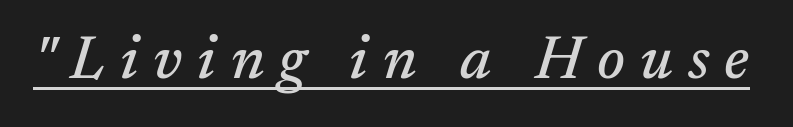
{"serif": "yes", "italic": "yes", "lean": "right", "slant_degrees": 17, "width": "normal", "stroke_contrast": "medium", "x_height": "medium", "monospaced": "no", "underline": "yes", "letter_spacing": "wide", "letter_spacing_em": 0.25, "glyph_px": 60}
